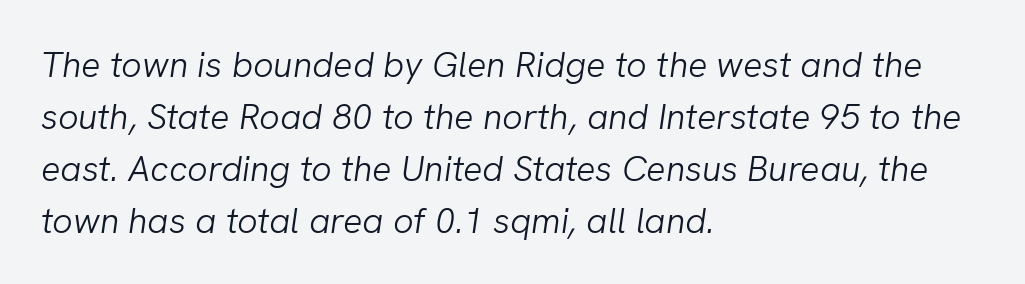
{"italic": "yes", "lean": "right", "slant_degrees": 8, "bold": "no", "weight": "light", "width": "normal", "stroke_contrast": "low", "x_height": "medium", "monospaced": "no", "underline": "no", "align": "left", "line_spacing": "normal", "line_spacing_ratio": 1.44, "letter_spacing": "normal", "letter_spacing_em": 0.0, "glyph_px": 36}
